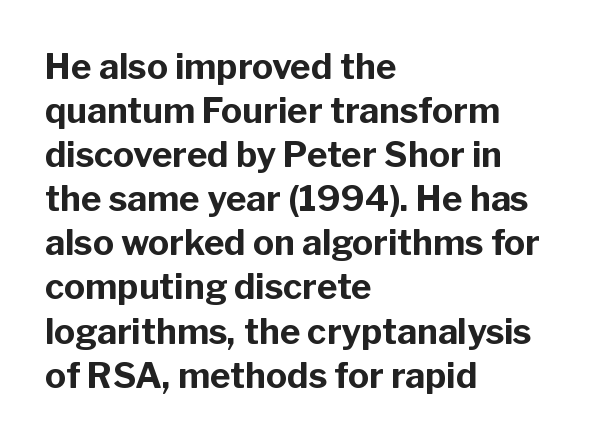
The image shows 35 px bold sans-serif type, upright; set left-aligned, normal line spacing (1.26x), normal letter spacing, not underlined; low stroke contrast and a medium x-height.
